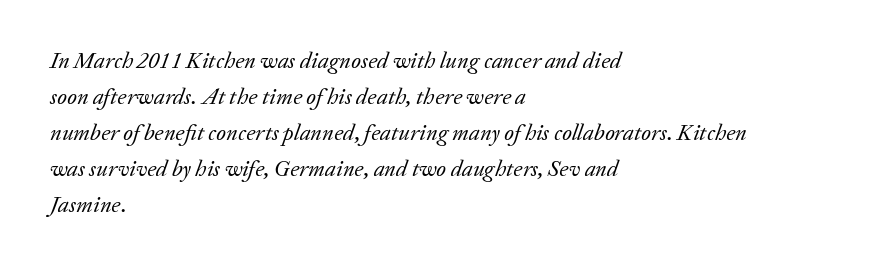
Looking at the ascenders, they clearly lean. The letters sit at their default tracking, neither squeezed nor spread. The rendering anchors every line to the left-hand side. Leading matches the norm, producing a regular column.
